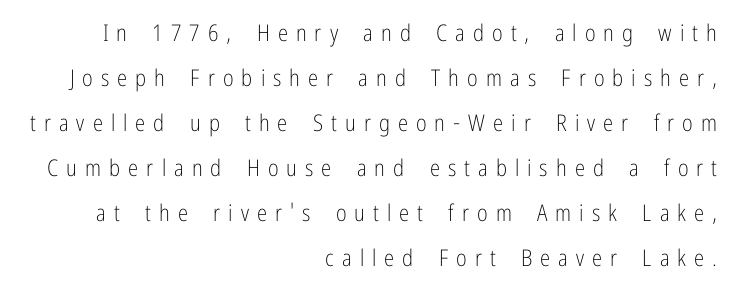
{"italic": "no", "bold": "no", "underline": "no", "align": "right", "line_spacing": "loose", "line_spacing_ratio": 1.96, "letter_spacing": "wide", "letter_spacing_em": 0.35, "glyph_px": 23}
